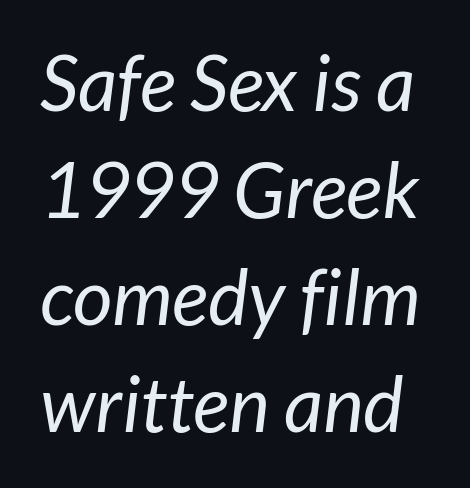
Spacing verdict: proportional, widths tailored to each character. Words appear dense and cohesive because spacing is normal. A normal amount of white space separates one row of letters from the next. Plain, unruled lines of type.
